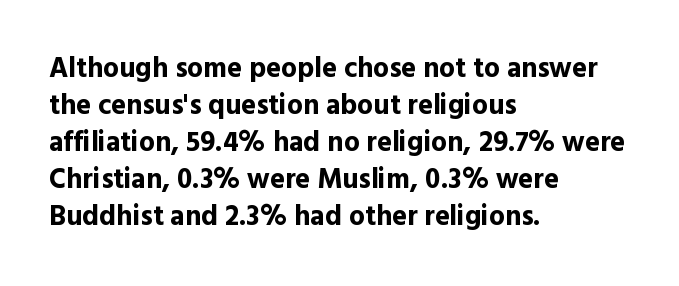
Q: Is the text bold? A: Yes.
Q: Is the text italic (slanted)? A: No, it is upright.
Q: Is the typeface a serif or a sans-serif typeface? A: Sans-serif.
Q: Is the text underlined? A: No.
Q: How is the paragraph aligned? A: Left-aligned.
Q: Is the spacing between letters normal or unusually wide? A: Normal.
Q: Is the spacing between lines tight, normal or loose? A: Normal.
Q: Width (condensed, normal, or wide)? A: Normal.
Q: x-height? A: Medium.
Q: Monospaced? A: No.
